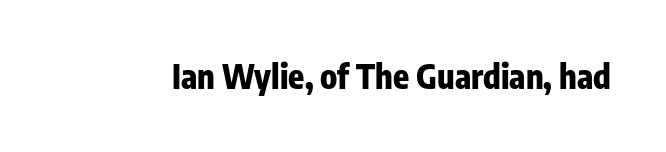
{"serif": "no", "italic": "no", "bold": "yes", "weight": "heavy", "width": "condensed", "stroke_contrast": "low", "x_height": "medium", "monospaced": "no", "underline": "no", "letter_spacing": "normal", "letter_spacing_em": 0.0, "glyph_px": 33}
